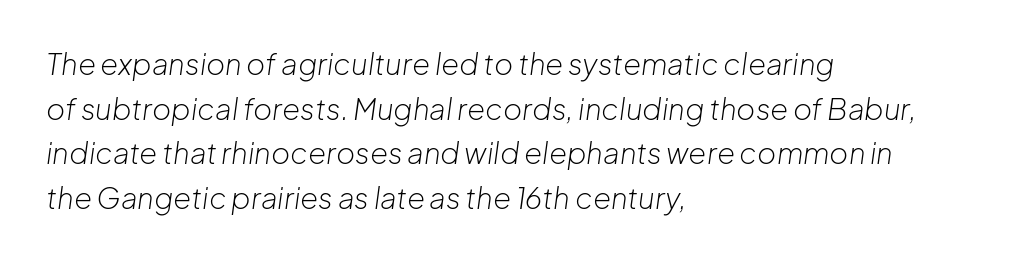
Q: Is the text bold? A: No.
Q: Is the text italic (slanted)? A: Yes, it leans right by about 8 degrees.
Q: Is the text underlined? A: No.
Q: How is the paragraph aligned? A: Left-aligned.
Q: Is the spacing between letters normal or unusually wide? A: Normal.
Q: Is the spacing between lines tight, normal or loose? A: Normal.
Q: Width (condensed, normal, or wide)? A: Normal.
Q: Stroke contrast? A: Low.
Q: x-height? A: Medium.
Q: Monospaced? A: No.
